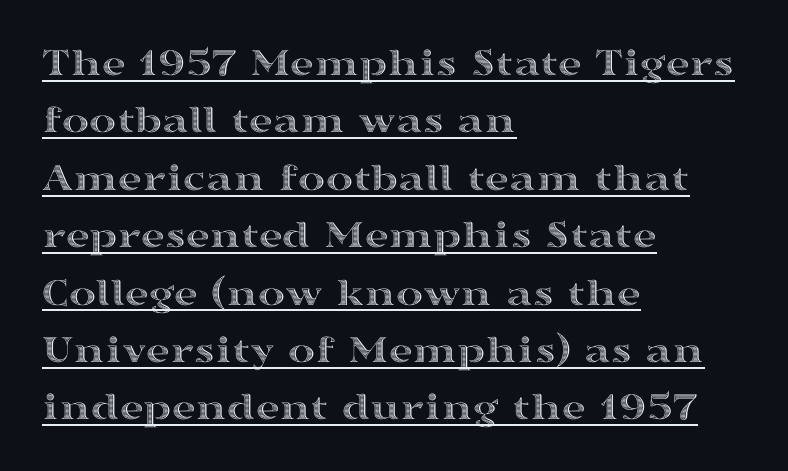
Q: Is the text italic (slanted)? A: No, it is upright.
Q: Is the text underlined? A: Yes.
Q: How is the paragraph aligned? A: Left-aligned.
Q: Is the spacing between letters normal or unusually wide? A: Normal.
Q: Is the spacing between lines tight, normal or loose? A: Normal.
Q: Width (condensed, normal, or wide)? A: Wide.
Q: x-height? A: Medium.
Q: Monospaced? A: No.
